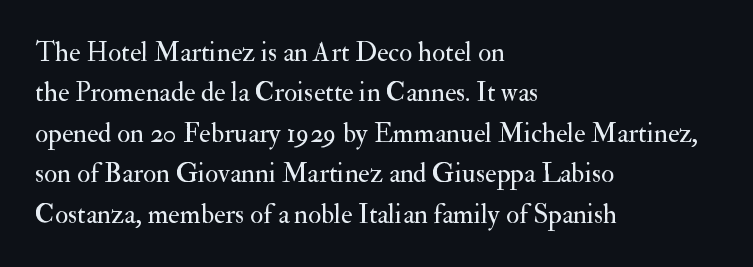
{"italic": "no", "bold": "no", "underline": "no", "align": "left", "line_spacing": "normal", "line_spacing_ratio": 1.5, "letter_spacing": "normal", "letter_spacing_em": 0.0, "glyph_px": 27}
